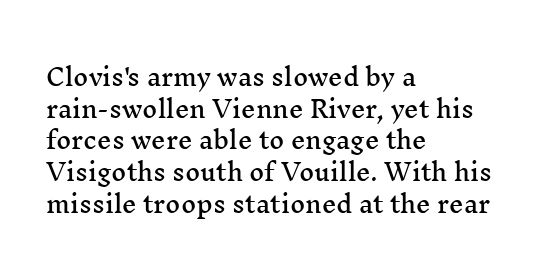
{"italic": "no", "underline": "no", "align": "left", "line_spacing": "normal", "line_spacing_ratio": 1.38, "letter_spacing": "normal", "letter_spacing_em": 0.0, "glyph_px": 23}
